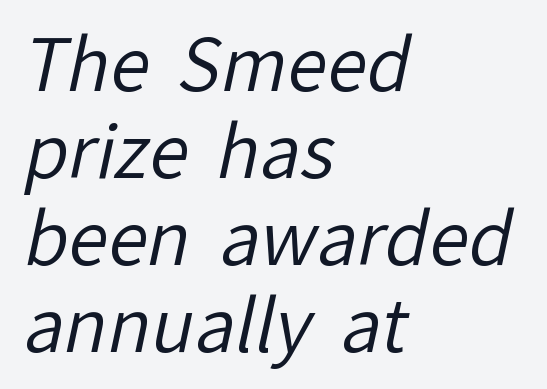
Q: Is the text bold? A: No.
Q: Is the typeface a serif or a sans-serif typeface? A: Sans-serif.
Q: Is the text underlined? A: No.
Q: How is the paragraph aligned? A: Left-aligned.
Q: Is the spacing between letters normal or unusually wide? A: Normal.
Q: Width (condensed, normal, or wide)? A: Normal.
Q: Stroke contrast? A: Low.
Q: x-height? A: Medium.
Q: Monospaced? A: No.
